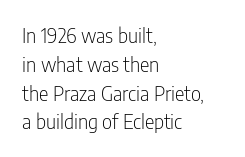
Q: Is the text bold? A: No.
Q: Is the text italic (slanted)? A: No, it is upright.
Q: Is the text underlined? A: No.
Q: How is the paragraph aligned? A: Left-aligned.
Q: Is the spacing between letters normal or unusually wide? A: Normal.
Q: Is the spacing between lines tight, normal or loose? A: Normal.
